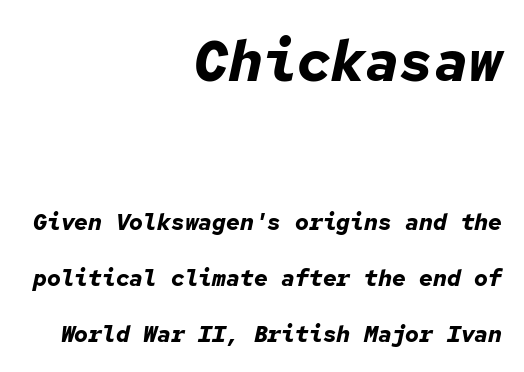
Interline gaps are noticeably wide in this sample. Top chunk: large. Bottom chunk: small. The glyphs look as if they've been sheared to an angle. The paragraph has a hard right edge and a soft left edge.
